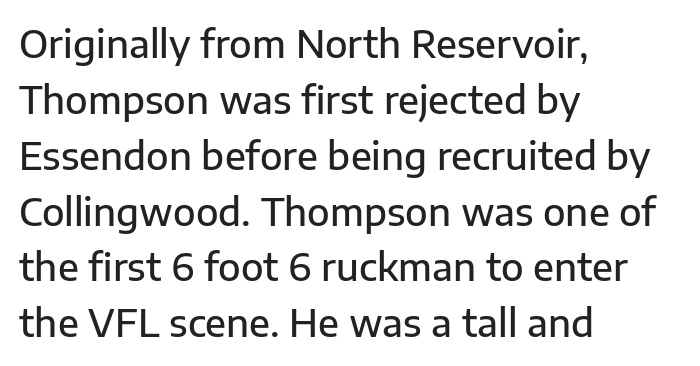
The image shows 37 px semibold sans-serif type, upright; set left-aligned, normal line spacing (1.51x), normal letter spacing, not underlined; low stroke contrast and a medium x-height.
